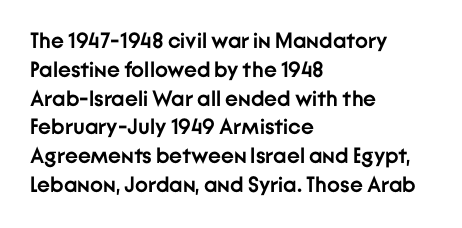
Q: Is the text bold? A: Yes.
Q: Is the text italic (slanted)? A: No, it is upright.
Q: Is the text underlined? A: No.
Q: How is the paragraph aligned? A: Left-aligned.
Q: Is the spacing between letters normal or unusually wide? A: Normal.
Q: Is the spacing between lines tight, normal or loose? A: Normal.
